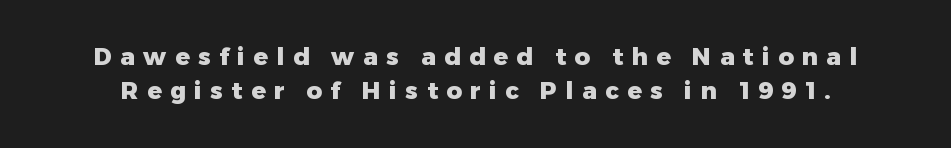
The area under the type is left untouched. Line spacing here is normal. The sample has been set heavy, in full bold. In terms of letterspacing, this is a distinctly airy, spread setting. Posture: vertical.
